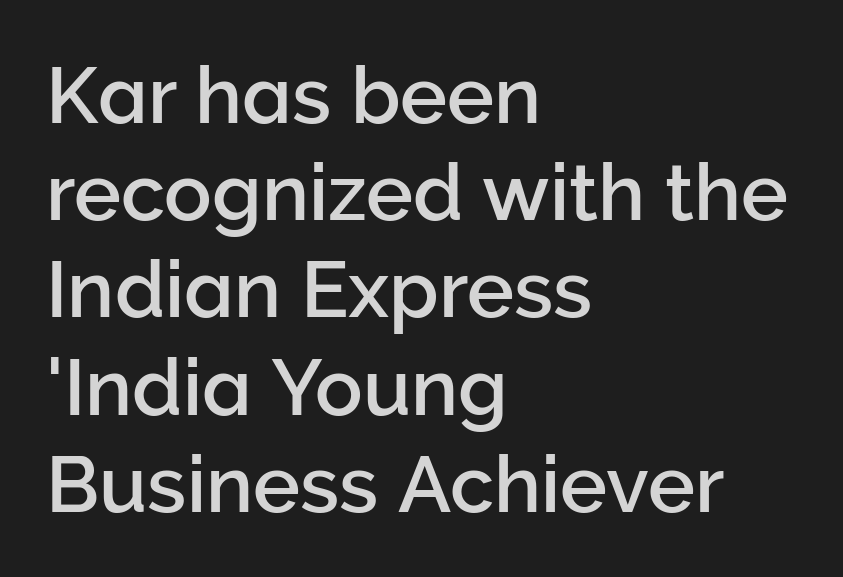
Is this a fixed-width face? No — the glyphs have proportional, varying widths. Rule under the text: the space is simply empty. No extra tracking has been applied to these lines. Designer's note — italics off, roman on. The lines in this sample share a left origin and differ only in where they stop. The face used here is a sans, in the tradition of grotesques and geometrics.
